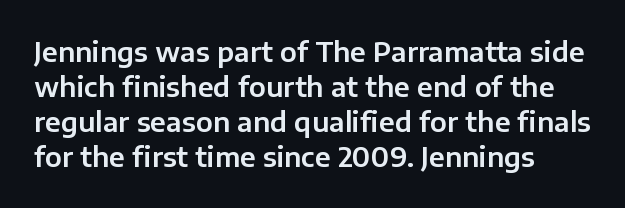
In CSS terms this would be text-align: left. Does the lettering tilt? It doesn't — this is upright. The strip under each line holds only bare page. Each word holds together tightly as a unit, with standard inter-letter gaps. These lines sit exactly where default settings would place them.
